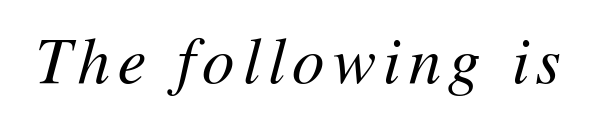
{"italic": "yes", "lean": "right", "slant_degrees": 11, "bold": "no", "weight": "regular", "width": "normal", "stroke_contrast": "medium", "x_height": "medium", "monospaced": "no", "underline": "no", "glyph_px": 64}
